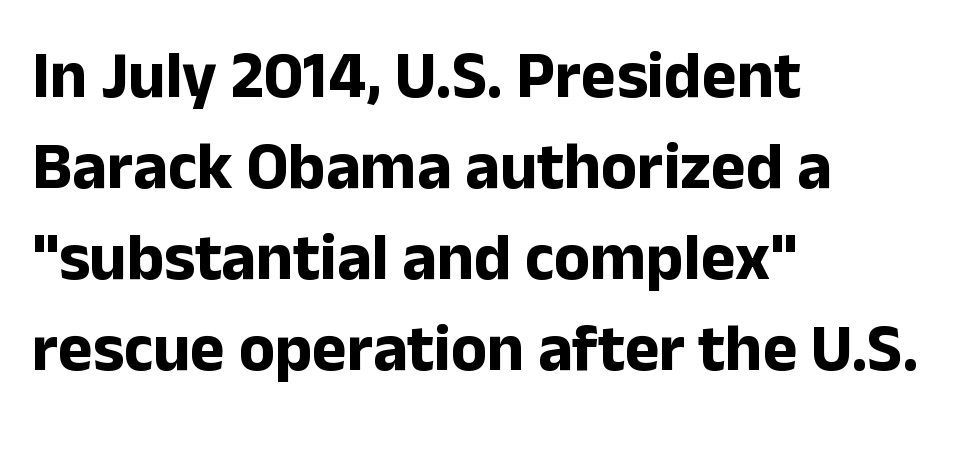
The image shows 66 px bold sans-serif type, upright; set left-aligned, normal line spacing (1.38x), normal letter spacing, not underlined; low stroke contrast and a medium x-height.
